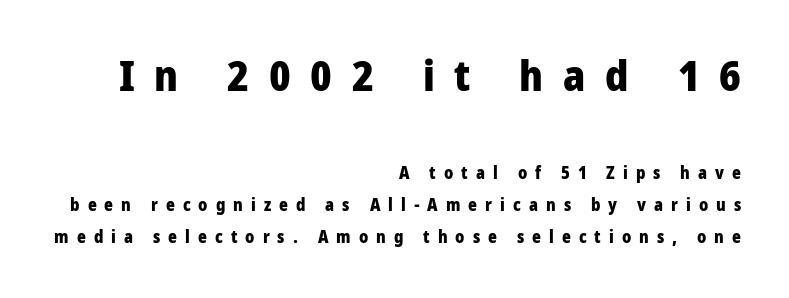
The image shows 42 px heavy, condensed sans-serif type, upright; set right-aligned, line spacing 1.89x, unusually wide letter spacing (+0.47 em), not underlined; the first (top) block is 2.47x larger; low stroke contrast and a large x-height.
